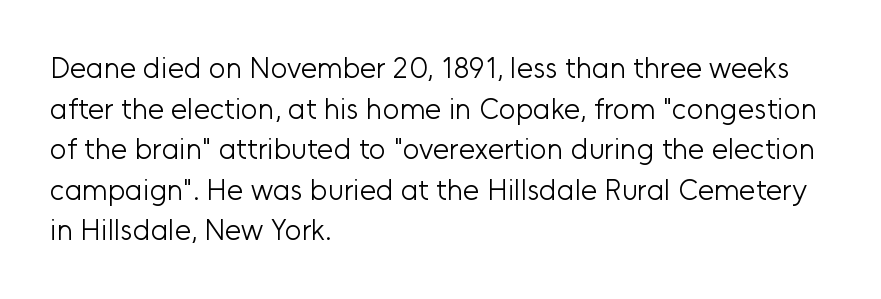
The image shows 29 px light sans-serif type, upright; set left-aligned, normal line spacing (1.4x), normal letter spacing, not underlined; low stroke contrast and a medium x-height.
